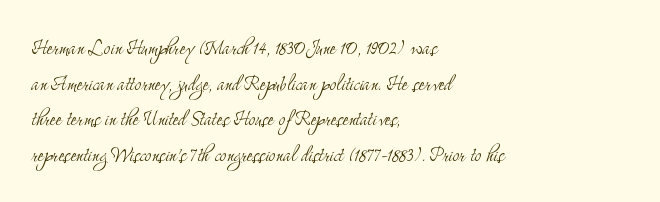
Q: Is the text bold? A: No.
Q: Is the text italic (slanted)? A: Yes.
Q: Is the text underlined? A: No.
Q: How is the paragraph aligned? A: Left-aligned.
Q: Is the spacing between letters normal or unusually wide? A: Normal.
Q: Is the spacing between lines tight, normal or loose? A: Normal.
